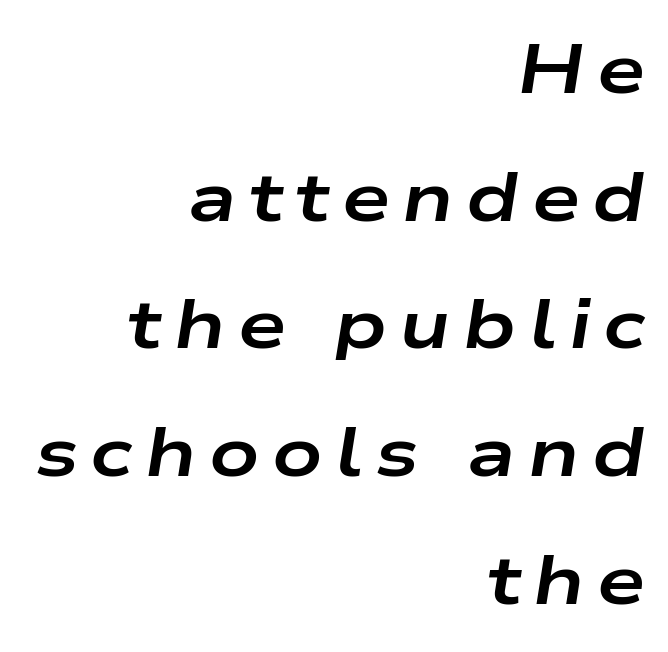
Q: Is the text bold? A: Yes.
Q: Is the text italic (slanted)? A: Yes, it leans right by about 9 degrees.
Q: Is the text underlined? A: No.
Q: How is the paragraph aligned? A: Right-aligned.
Q: Width (condensed, normal, or wide)? A: Wide.
Q: Stroke contrast? A: Low.
Q: x-height? A: Medium.
Q: Monospaced? A: No.
